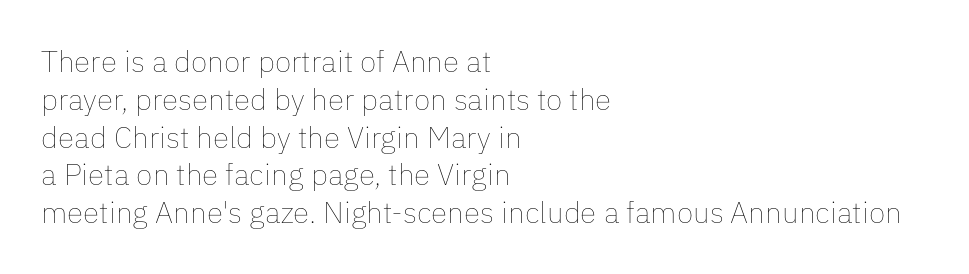
The baseline area is clear. Stroke mass is kept to a normal reading level or below. Unlike italic type, these characters show no tilt at all. Compared with typical paragraphs, the rows here are spaced about the same. This sample is left-justified, so line endings fall wherever the words run out.
